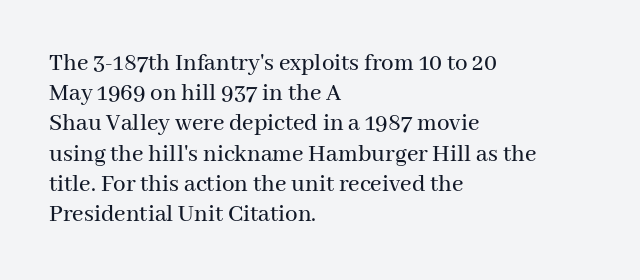
Standard letterfit; no display-style spreading of the glyphs. A typesetter would mark this as roman, not italic. Does the copy run flush right? No — it runs flush left. Words float on clear page, feet unadorned.
